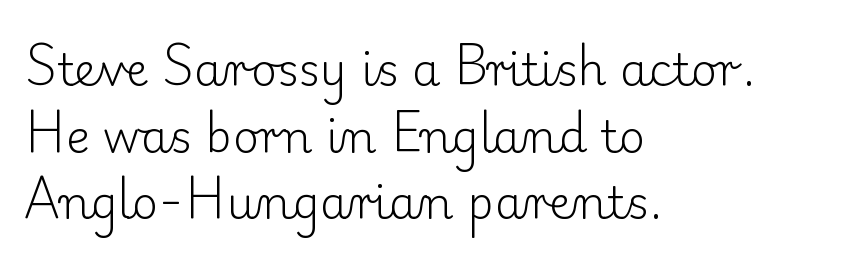
{"italic": "no", "bold": "no", "weight": "light", "width": "normal", "stroke_contrast": "low", "x_height": "small", "monospaced": "no", "underline": "no", "align": "left", "line_spacing": "normal", "line_spacing_ratio": 1.48, "letter_spacing": "normal", "letter_spacing_em": 0.0, "glyph_px": 45}
